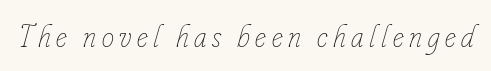
{"italic": "yes", "lean": "right", "slant_degrees": 16, "bold": "no", "weight": "thin", "width": "condensed", "stroke_contrast": "low", "x_height": "small", "monospaced": "no", "underline": "no", "glyph_px": 31}
